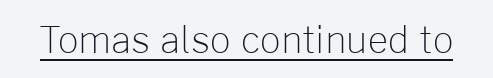
The image shows 36 px light sans-serif type, upright; set normal letter spacing, underlined; low stroke contrast and a medium x-height.
